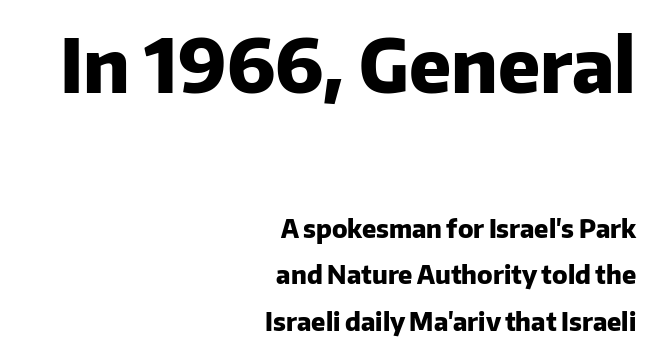
Right-aligned paragraph, ragged on the left. The text was rendered using a sans face with plain stroke endings. Each row of text sits above clean, open space. This is heavy type, rendered in bold. Posture: vertical.
